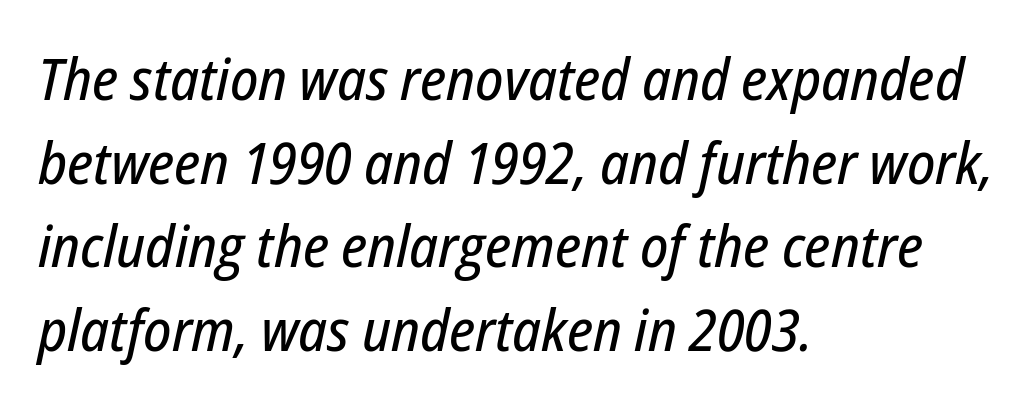
Q: Is the text italic (slanted)? A: Yes, it leans right by about 12 degrees.
Q: Is the text underlined? A: No.
Q: How is the paragraph aligned? A: Left-aligned.
Q: Is the spacing between letters normal or unusually wide? A: Normal.
Q: Is the spacing between lines tight, normal or loose? A: Normal.
Q: Width (condensed, normal, or wide)? A: Condensed.
Q: Stroke contrast? A: Low.
Q: x-height? A: Medium.
Q: Monospaced? A: No.
